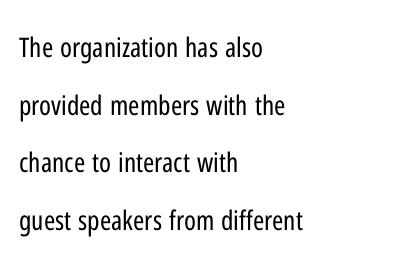
The space between consecutive lines is lavish. In terms of posture, this sample is upright. This rendering leaves character spacing at its baseline value. The ragged edge is on the right, which tells us the setting is flush left.
